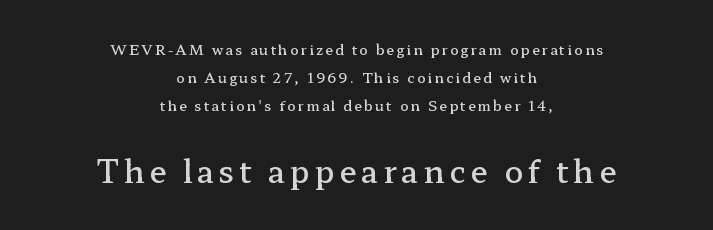
Q: Is the text bold? A: Semi-bold.
Q: Is the text italic (slanted)? A: No, it is upright.
Q: Is the typeface a serif or a sans-serif typeface? A: Serif.
Q: Is the text underlined? A: No.
Q: How is the paragraph aligned? A: Centered.
Q: Is the spacing between lines tight, normal or loose? A: Loose.
Q: Which block of text is set in a larger size, the first (top) or the second (bottom)? A: The second (bottom) one.
Q: Width (condensed, normal, or wide)? A: Wide.
Q: Stroke contrast? A: Low.
Q: x-height? A: Medium.
Q: Monospaced? A: No.
